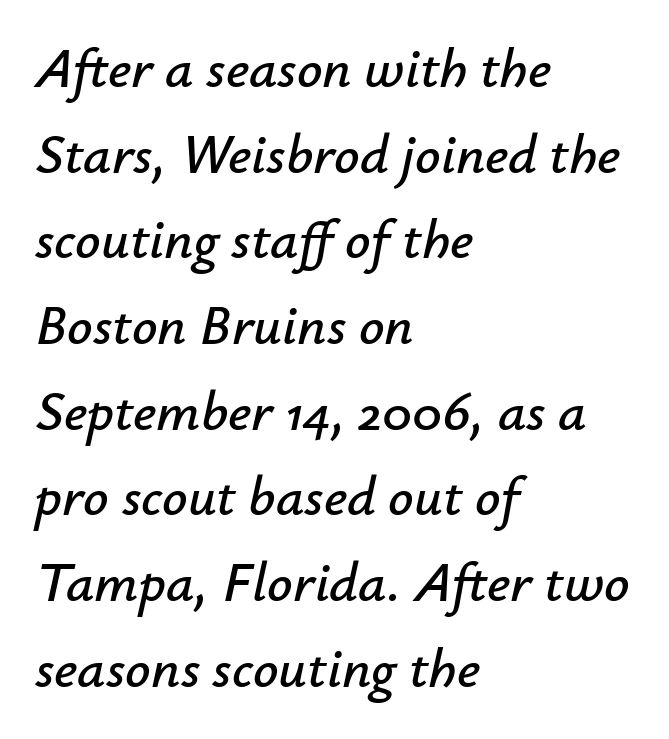
{"italic": "yes", "lean": "right", "slant_degrees": 12, "width": "normal", "stroke_contrast": "low", "x_height": "small", "monospaced": "no", "underline": "no", "align": "left", "line_spacing": "normal", "line_spacing_ratio": 1.53, "letter_spacing": "normal", "letter_spacing_em": 0.0, "glyph_px": 56}
